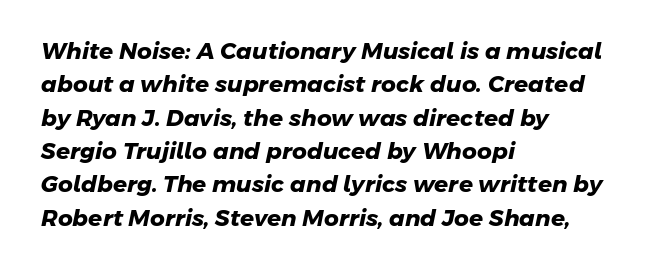
{"bold": "yes", "underline": "no", "align": "left", "line_spacing": "normal", "line_spacing_ratio": 1.45, "letter_spacing": "normal", "letter_spacing_em": 0.0, "glyph_px": 23}
